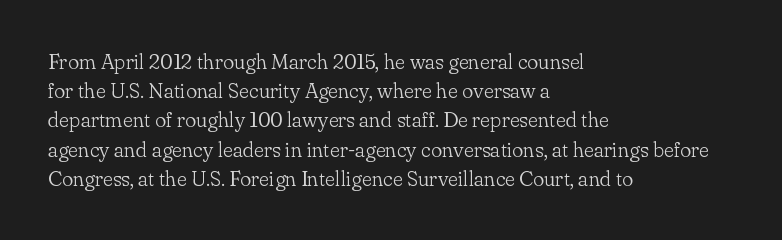
The image shows 21 px text type, upright; set left-aligned, normal line spacing (1.39x), normal letter spacing, not underlined.
